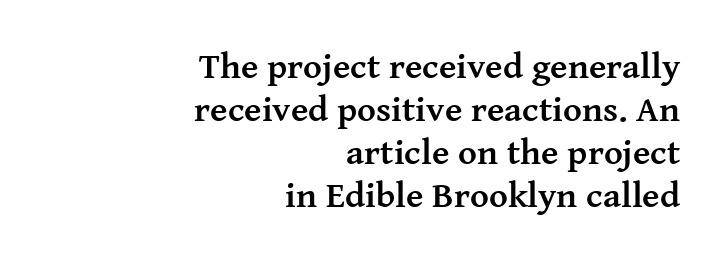
The image shows 36 px semibold serif type, upright; set right-aligned, line spacing 1.19x, normal letter spacing, not underlined; medium stroke contrast and a medium x-height.
